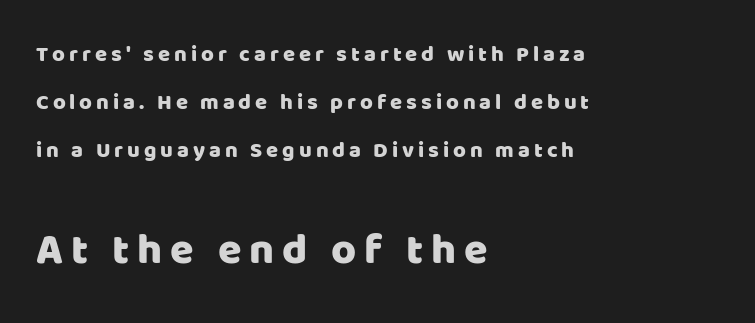
Q: Is the text italic (slanted)? A: No, it is upright.
Q: Is the typeface a serif or a sans-serif typeface? A: Sans-serif.
Q: Is the text underlined? A: No.
Q: How is the paragraph aligned? A: Left-aligned.
Q: Is the spacing between lines tight, normal or loose? A: Loose.
Q: Which block of text is set in a larger size, the first (top) or the second (bottom)? A: The second (bottom) one.
Q: Width (condensed, normal, or wide)? A: Normal.
Q: Stroke contrast? A: Low.
Q: x-height? A: Large.
Q: Monospaced? A: No.
